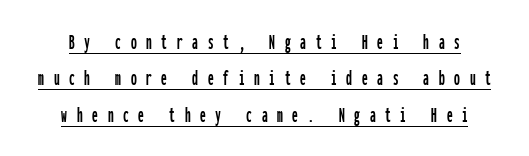
The image shows 23 px text type, upright; set normal line spacing (1.58x), unusually wide letter spacing (+0.42 em), underlined.
